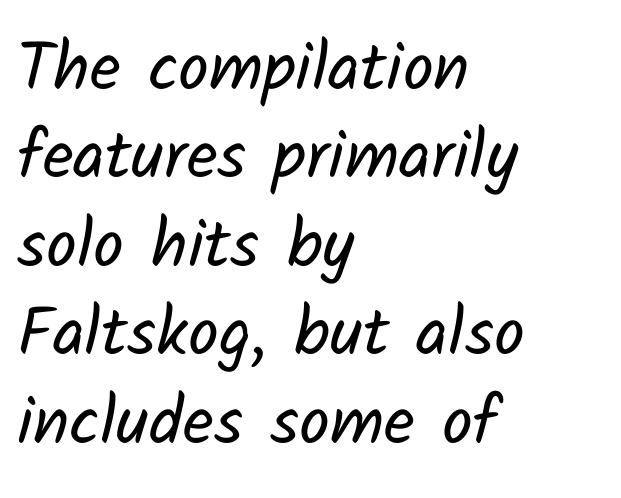
Honestly, the letter spacing is just normal — you wouldn't notice it. Line spacing here is normal. The letterforms sit at book weight or below. Each letter keeps its own natural width here, so spacing adapts to shape.
